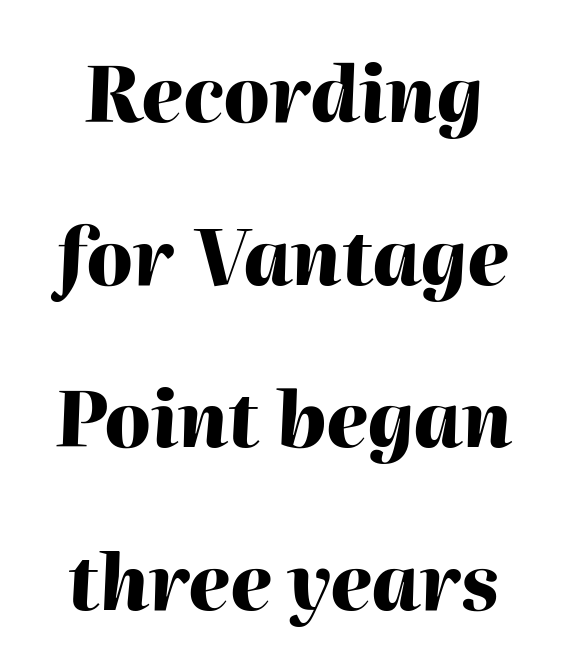
Q: Is the text bold? A: Yes.
Q: Is the text italic (slanted)? A: Yes, it leans right by about 2 degrees.
Q: Is the text underlined? A: No.
Q: Is the spacing between letters normal or unusually wide? A: Normal.
Q: Is the spacing between lines tight, normal or loose? A: Loose.
Q: Width (condensed, normal, or wide)? A: Normal.
Q: Stroke contrast? A: High.
Q: x-height? A: Medium.
Q: Monospaced? A: No.
